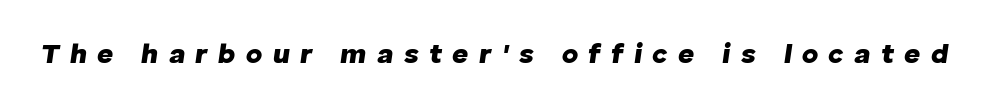
{"italic": "yes", "lean": "right", "slant_degrees": 8, "bold": "yes", "weight": "heavy", "width": "normal", "stroke_contrast": "low", "x_height": "medium", "monospaced": "no", "underline": "no", "letter_spacing": "wide", "letter_spacing_em": 0.37, "glyph_px": 28}
